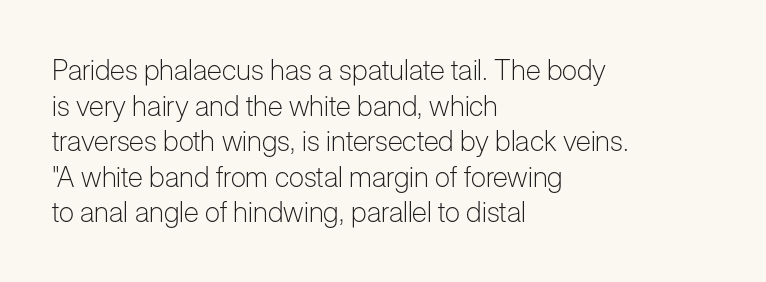
The horizontal fit of the characters is conventional and even. Left-aligned paragraph, ragged on the right. No word sits above an underline. Note the varied advance widths — an 'i' is clearly narrower than an 'm'.
